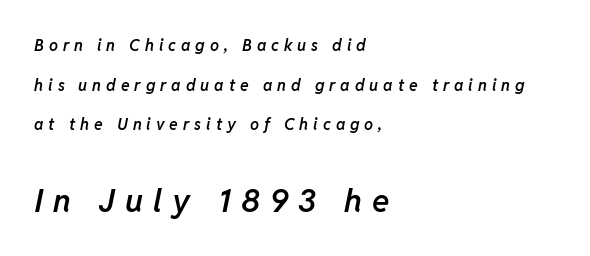
{"italic": "yes", "lean": "right", "slant_degrees": 11, "bold": "semi", "weight": "semibold", "width": "normal", "stroke_contrast": "low", "x_height": "medium", "monospaced": "no", "underline": "no", "align": "left", "line_spacing": "loose", "line_spacing_ratio": 2.48, "letter_spacing": "wide", "letter_spacing_em": 0.31, "larger_block": "second", "size_ratio": 2.0, "glyph_px": 32}
